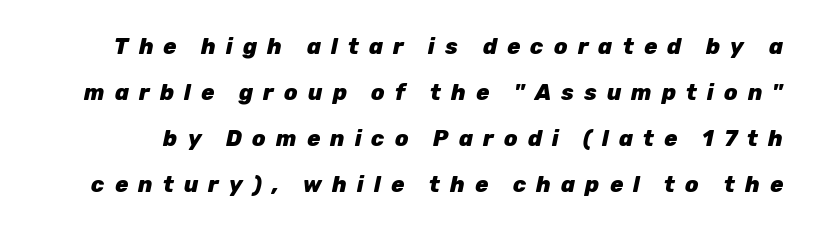
Students, observe: this is what heavily led, spacious text looks like. In terms of weight, the rendering is a true, heavy bold. The text carries the slant typical of an italic or oblique font. Words appear elongated and porous because spacing is wide. The string is rendered with underlining switched off.
